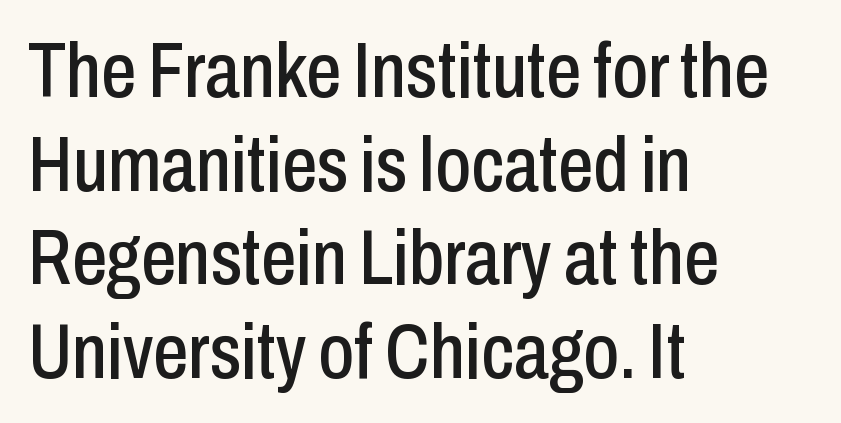
Q: Is the text italic (slanted)? A: No, it is upright.
Q: Is the typeface a serif or a sans-serif typeface? A: Sans-serif.
Q: Is the text underlined? A: No.
Q: How is the paragraph aligned? A: Left-aligned.
Q: Is the spacing between letters normal or unusually wide? A: Normal.
Q: Width (condensed, normal, or wide)? A: Condensed.
Q: Stroke contrast? A: Low.
Q: x-height? A: Medium.
Q: Monospaced? A: No.
